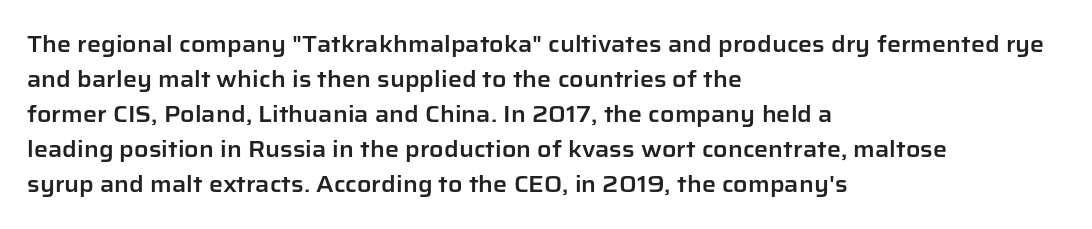
The image shows 22 px text type, upright; set left-aligned, normal line spacing (1.59x), normal letter spacing, not underlined.
